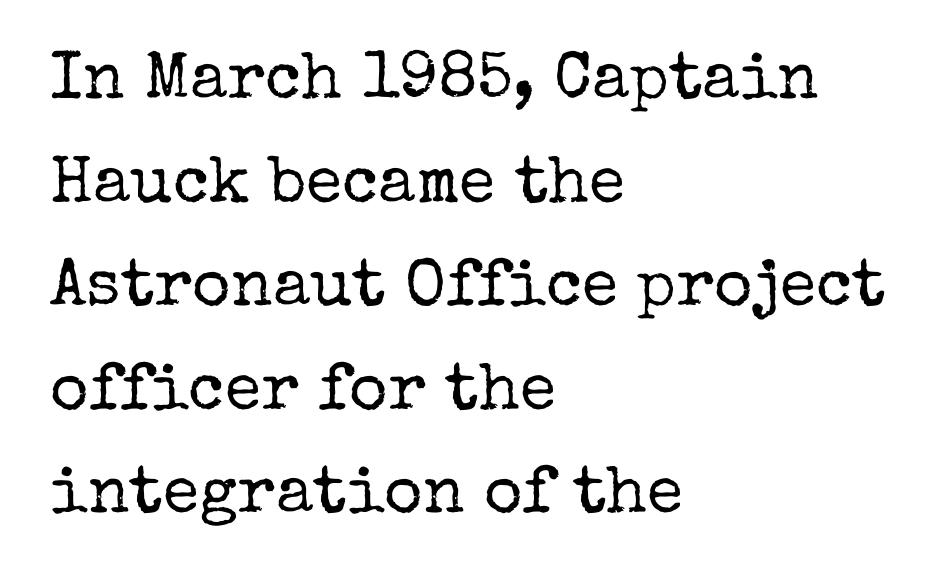
{"serif": "yes", "italic": "no", "bold": "no", "weight": "regular", "width": "normal", "stroke_contrast": "low", "x_height": "medium", "monospaced": "no", "underline": "no", "align": "left", "line_spacing": "normal", "line_spacing_ratio": 1.57, "letter_spacing": "normal", "letter_spacing_em": 0.0, "glyph_px": 66}
